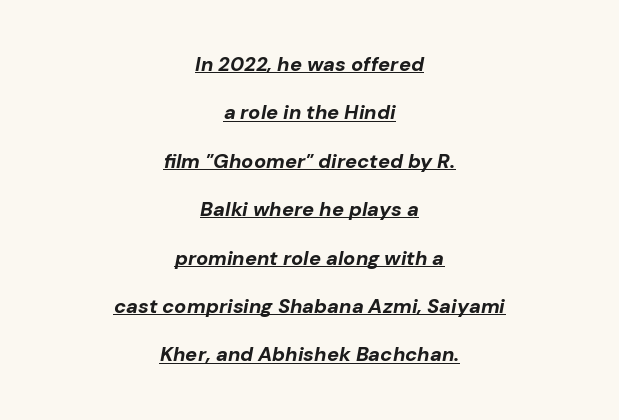
In terms of weight, the rendering is a true, heavy bold. The lines are quadded center. Nobody touched the tracking dial on this one. This is underlined copy, the kind a proofreader might mark for attention.
